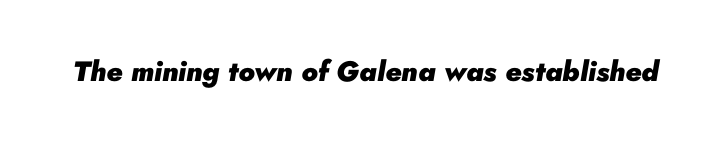
The image shows 28 px heavy type, italic (leaning right); set normal letter spacing, not underlined; low stroke contrast and a small x-height.
